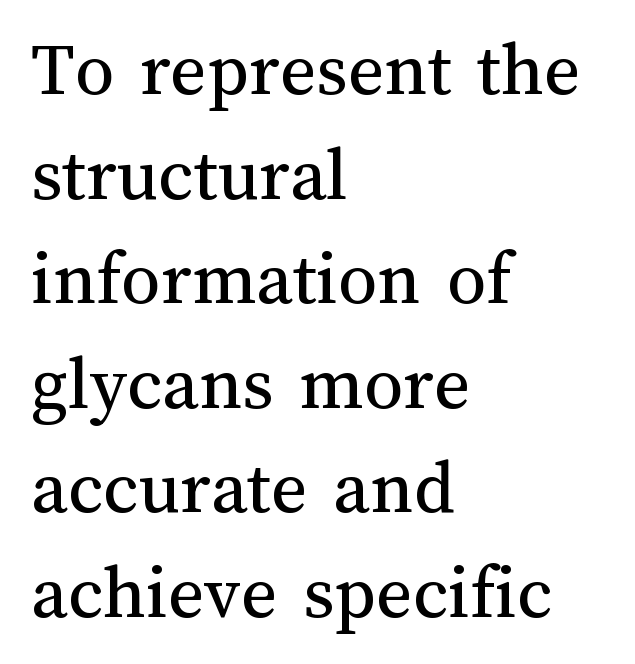
If you drew a line through each stem, it would be perfectly vertical. The face used here is proportionally spaced, like ordinary book or web type. Compared with typical paragraphs, the rows here are spaced about the same. Caption: multi-line text, flush left, ragged right. Lines of text with bare space underneath.
